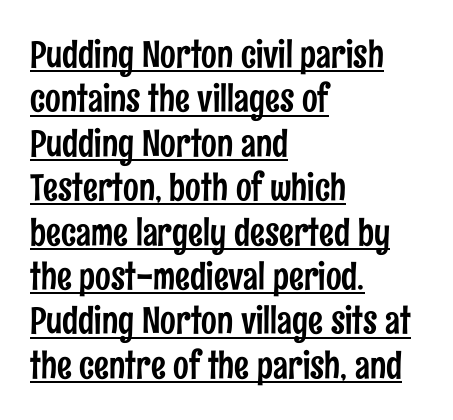
Q: Is the text italic (slanted)? A: No, it is upright.
Q: Is the typeface a serif or a sans-serif typeface? A: Sans-serif.
Q: Is the text underlined? A: Yes.
Q: How is the paragraph aligned? A: Left-aligned.
Q: Is the spacing between letters normal or unusually wide? A: Normal.
Q: Width (condensed, normal, or wide)? A: Condensed.
Q: Stroke contrast? A: Low.
Q: x-height? A: Medium.
Q: Monospaced? A: No.
